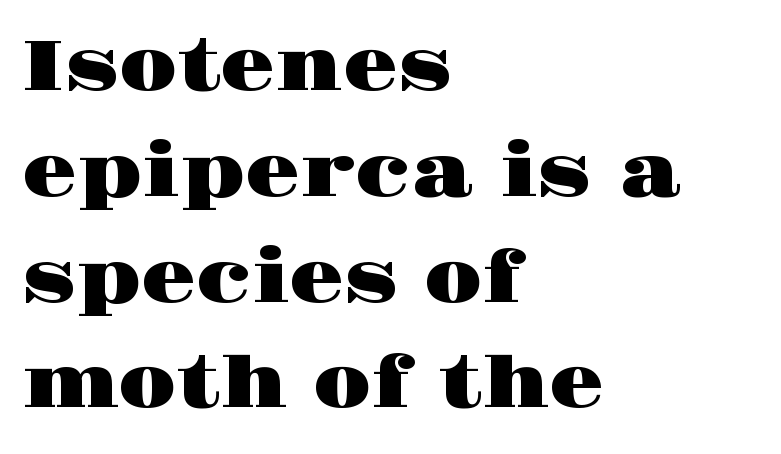
{"serif": "yes", "italic": "no", "width": "wide", "stroke_contrast": "high", "x_height": "large", "monospaced": "no", "underline": "no", "align": "left", "line_spacing": "normal", "line_spacing_ratio": 1.49, "letter_spacing": "normal", "letter_spacing_em": 0.0, "glyph_px": 71}
